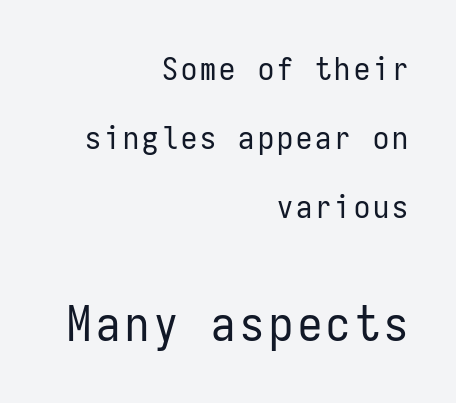
What kind of face is this? One without serifs — a sans. Just letters on the line, the space beneath them empty. Whoever set this chose breathing room over compactness in the vertical rhythm. Every row of glyphs terminates at an identical x-position on the right. Which chunk is bigger? The second one — the bottom block dwarfs the top. Looks like terminal output: every glyph gets an equal slot.
